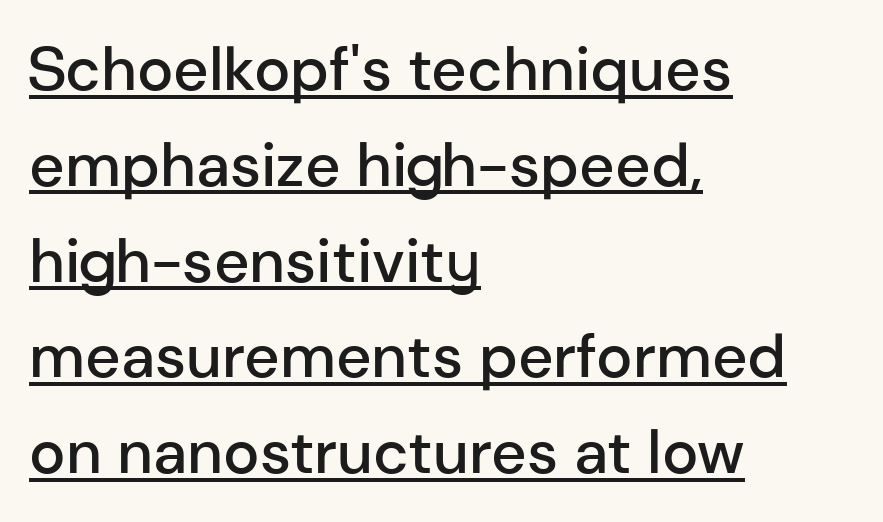
Q: Is the text bold? A: Semi-bold.
Q: Is the text italic (slanted)? A: No, it is upright.
Q: Is the typeface a serif or a sans-serif typeface? A: Sans-serif.
Q: Is the text underlined? A: Yes.
Q: How is the paragraph aligned? A: Left-aligned.
Q: Is the spacing between letters normal or unusually wide? A: Normal.
Q: Is the spacing between lines tight, normal or loose? A: Normal.
Q: Width (condensed, normal, or wide)? A: Normal.
Q: Stroke contrast? A: Low.
Q: x-height? A: Medium.
Q: Monospaced? A: No.
